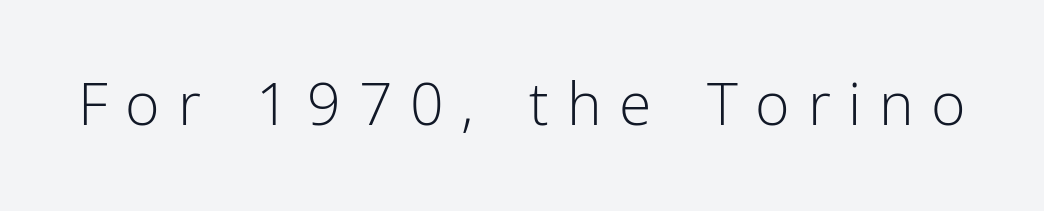
Spacing verdict: proportional, widths tailored to each character. The designer went with a sans here, leaving each stem footless. Every stem runs plumb, perpendicular to the baseline. Words appear elongated and porous because spacing is wide. The strokes are not fattened; the text isn't bold.
